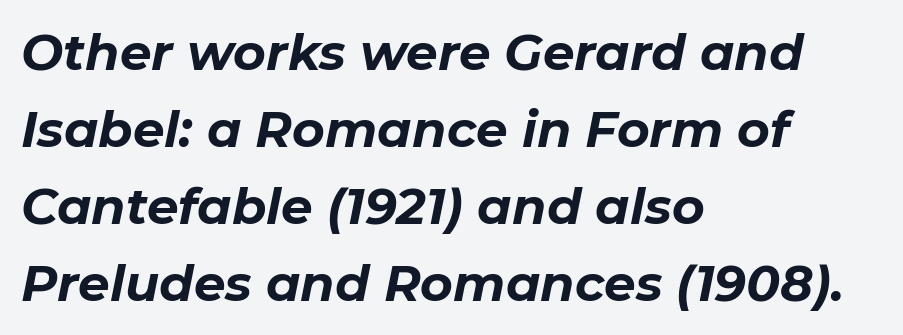
The passage shown is typed in a proportional face where columns would drift. It's the slanting kind of type. Rows of type keep a routine distance in the vertical direction. Each glyph is drawn with heavy, bold strokes. The paragraph shown leans on its left margin.
